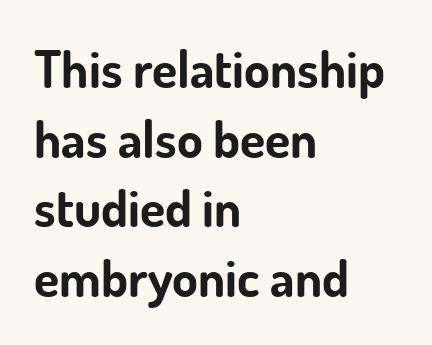
The lettering holds an erect, upright posture throughout. Thick stems and heavy bowls — unmistakably bold. The space beneath each line is pristine and unruled. In terms of leading, this rendering sits right in the middle.
